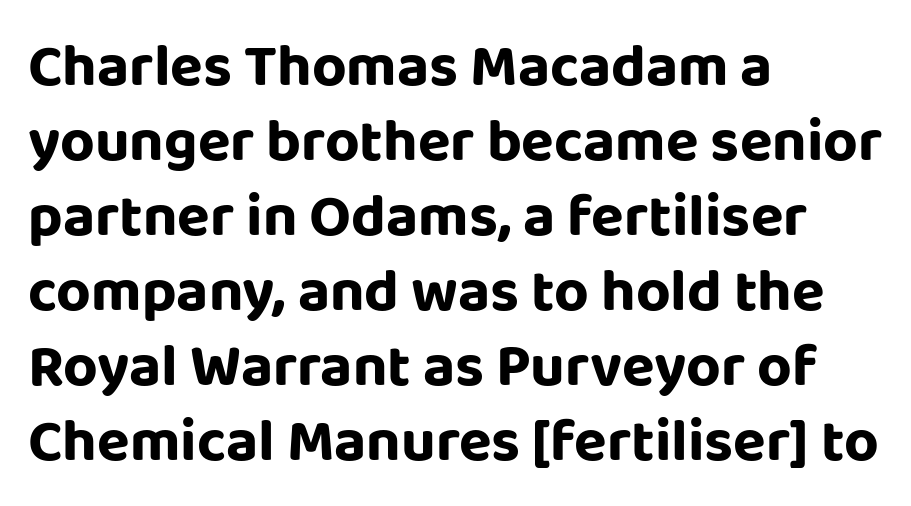
{"serif": "no", "italic": "no", "width": "normal", "stroke_contrast": "low", "x_height": "large", "monospaced": "no", "underline": "no", "align": "left", "line_spacing": "normal", "line_spacing_ratio": 1.25, "letter_spacing": "normal", "letter_spacing_em": 0.0, "glyph_px": 60}
